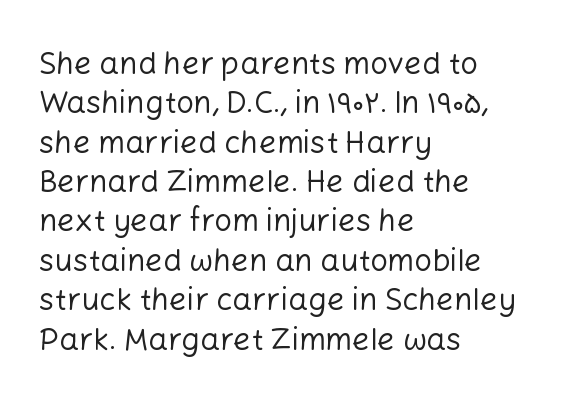
{"serif": "no", "italic": "no", "bold": "no", "weight": "regular", "width": "normal", "stroke_contrast": "low", "x_height": "medium", "monospaced": "no", "underline": "no", "align": "left", "line_spacing": "normal", "line_spacing_ratio": 1.27, "letter_spacing": "normal", "letter_spacing_em": 0.0, "glyph_px": 31}
